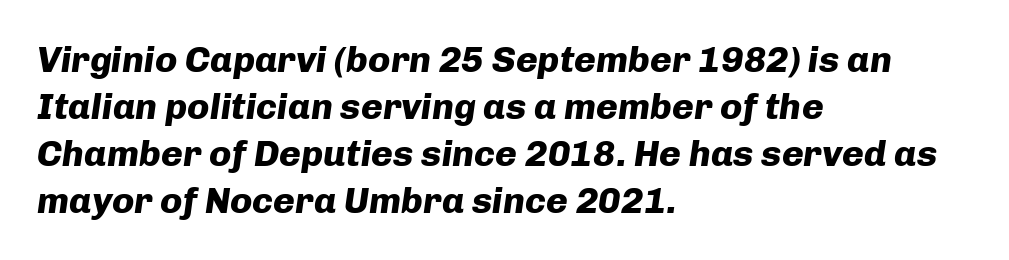
Q: Is the text bold? A: Yes.
Q: Is the text italic (slanted)? A: Yes, it leans right by about 8 degrees.
Q: Is the text underlined? A: No.
Q: How is the paragraph aligned? A: Left-aligned.
Q: Is the spacing between letters normal or unusually wide? A: Normal.
Q: Is the spacing between lines tight, normal or loose? A: Normal.
Q: Width (condensed, normal, or wide)? A: Normal.
Q: Stroke contrast? A: Low.
Q: x-height? A: Medium.
Q: Monospaced? A: No.
